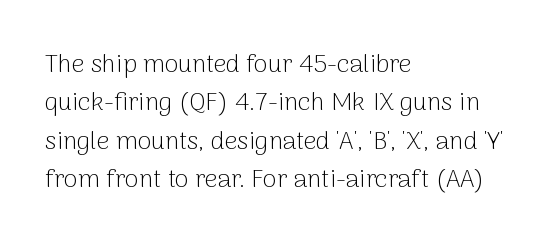
The image shows 25 px text type, upright; set left-aligned, normal line spacing (1.54x), normal letter spacing, not underlined.
